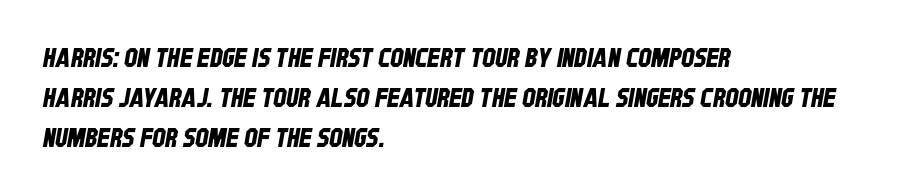
Descender tails drop into unmarked territory. Leading matches the norm, producing a regular column. Here the glyphs are tracked normally, forming tight word shapes. In CSS terms this would be text-align: left.
